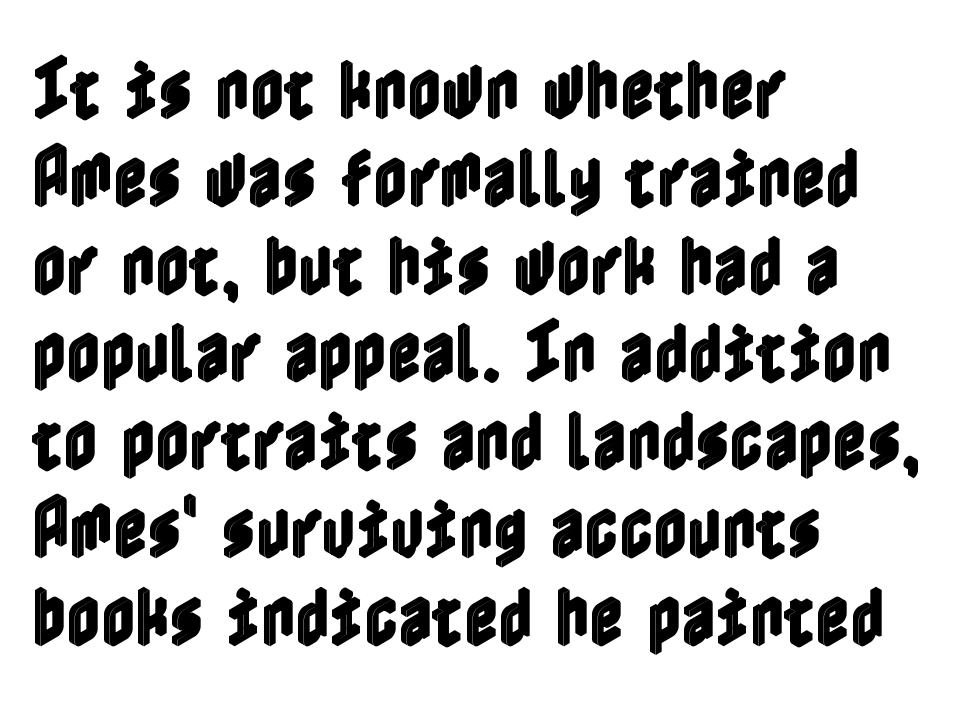
Characters follow at the spacing the type designer built in. Notice how the stems are strictly vertical — no italics here. The lines in this sample share a left origin and differ only in where they stop. Type without underlining. Line spacing here is normal.
